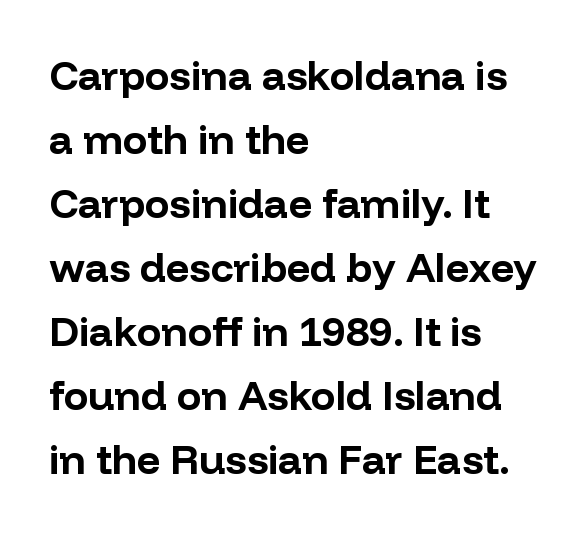
These lines are composed in type without serifs. Vertically, the passage feels balanced, rows spaced as you'd expect. In CSS terms this would be text-align: left. Words appear dense and cohesive because spacing is normal. Varying glyph widths throughout — classic text-font behaviour. Rendered with straight, roman letterforms.
